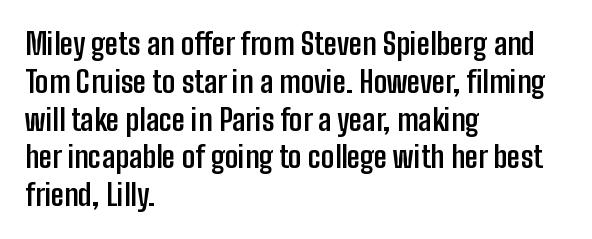
Bold? Absolutely — the strokes are thick and heavy. You could not count columns in this text — the font is proportionally spaced. A normal amount of white space separates one row of letters from the next. In terms of letterform style, serifs are entirely absent. Between one letter and the next there's only the usual sliver of space. The typesetter chose a ragged-right arrangement here.
